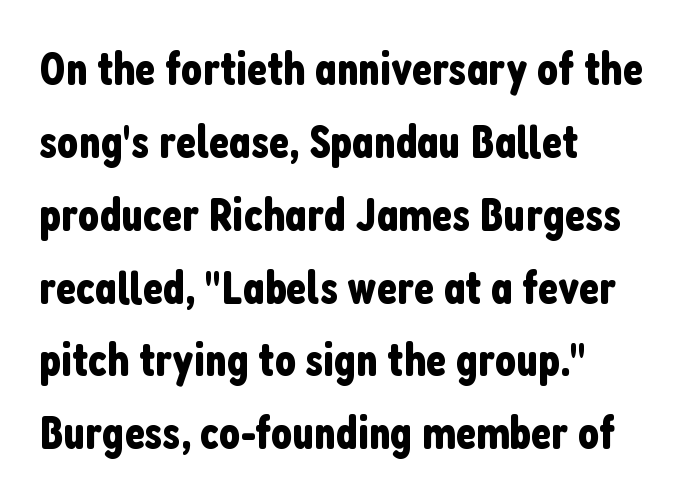
Q: Is the text italic (slanted)? A: No, it is upright.
Q: Is the typeface a serif or a sans-serif typeface? A: Sans-serif.
Q: Is the text underlined? A: No.
Q: How is the paragraph aligned? A: Left-aligned.
Q: Is the spacing between letters normal or unusually wide? A: Normal.
Q: Is the spacing between lines tight, normal or loose? A: Normal.
Q: Width (condensed, normal, or wide)? A: Condensed.
Q: Stroke contrast? A: Low.
Q: x-height? A: Medium.
Q: Monospaced? A: No.
